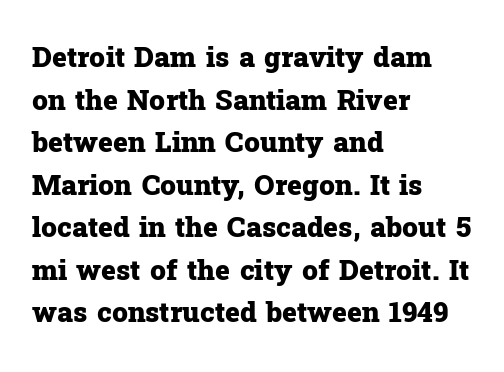
Q: Is the text bold? A: Yes.
Q: Is the text italic (slanted)? A: No, it is upright.
Q: Is the typeface a serif or a sans-serif typeface? A: Serif.
Q: Is the text underlined? A: No.
Q: How is the paragraph aligned? A: Left-aligned.
Q: Is the spacing between letters normal or unusually wide? A: Normal.
Q: Is the spacing between lines tight, normal or loose? A: Normal.
Q: Width (condensed, normal, or wide)? A: Normal.
Q: Stroke contrast? A: Low.
Q: x-height? A: Medium.
Q: Monospaced? A: No.
